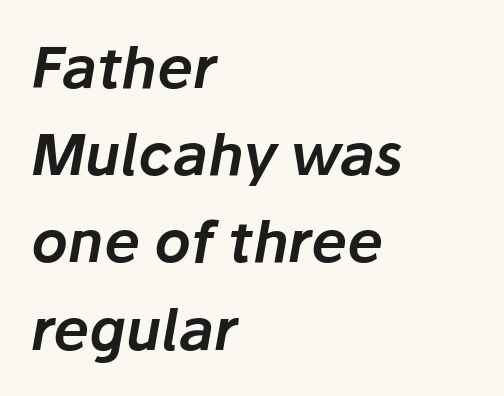
Which margin do the lines hug? The left one — the right edge is uneven. This rendering leaves character spacing at its baseline value. The vertical gap from one line to the next is medium. Designer's note — italics engaged. The strip under each line holds only bare page.
